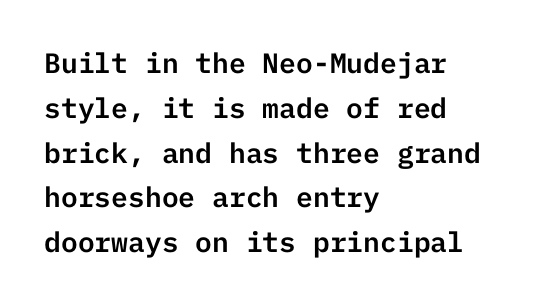
The image shows 28 px sans-serif type, upright; set left-aligned, normal line spacing (1.6x), normal letter spacing, not underlined; low stroke contrast and a medium x-height.
